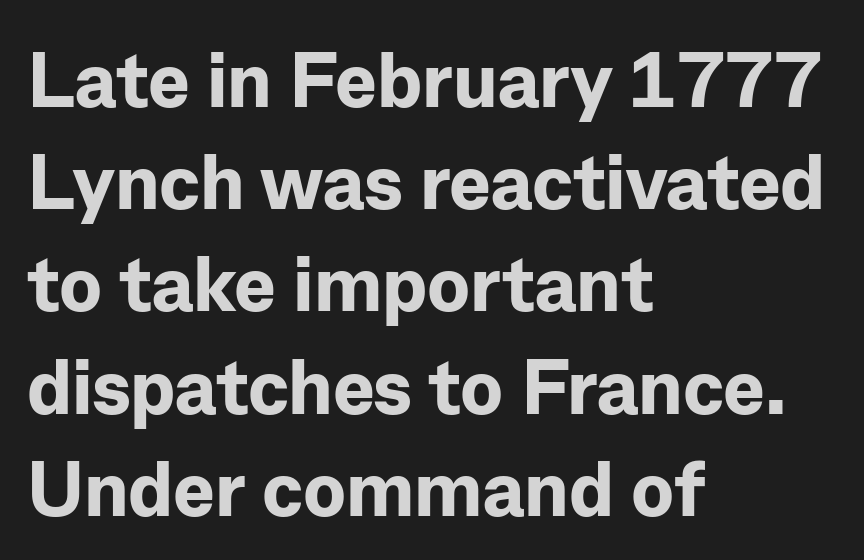
{"serif": "no", "italic": "no", "bold": "yes", "weight": "bold", "width": "normal", "stroke_contrast": "low", "x_height": "medium", "monospaced": "no", "underline": "no", "align": "left", "line_spacing": "normal", "line_spacing_ratio": 1.31, "letter_spacing": "normal", "letter_spacing_em": 0.0, "glyph_px": 78}
